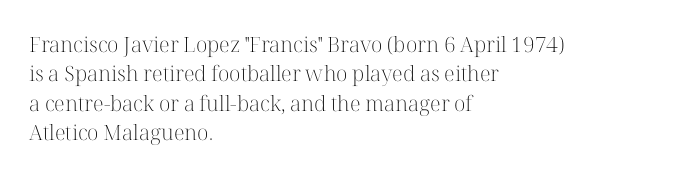
Q: Is the text bold? A: No.
Q: Is the text italic (slanted)? A: No, it is upright.
Q: Is the text underlined? A: No.
Q: How is the paragraph aligned? A: Left-aligned.
Q: Is the spacing between letters normal or unusually wide? A: Normal.
Q: Is the spacing between lines tight, normal or loose? A: Normal.
